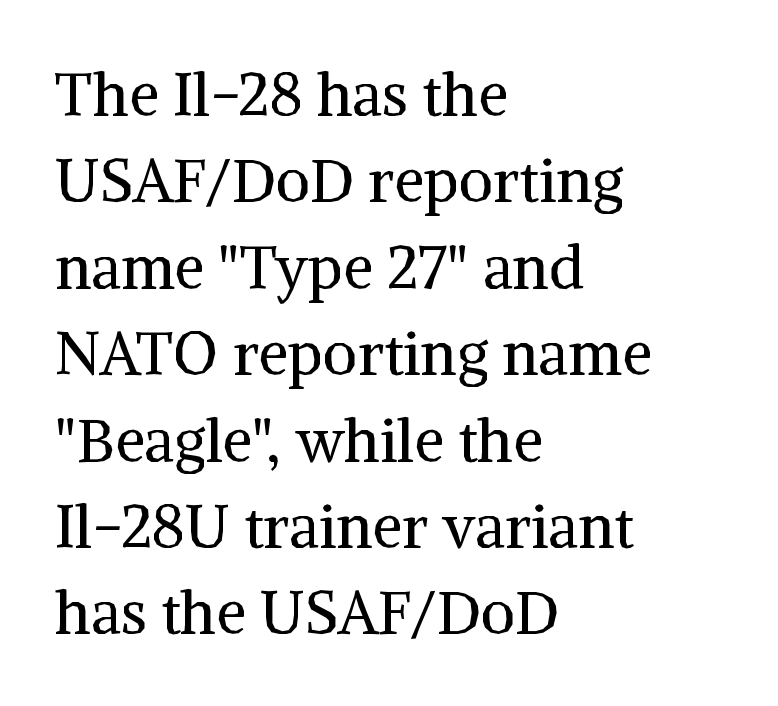
The type family on display is of the serif kind. Ascenders rise straight up at ninety degrees. Look at the tracking — it's just the regular setting, nothing added. A bare baseline throughout the passage. Layout note: lines flush left.
